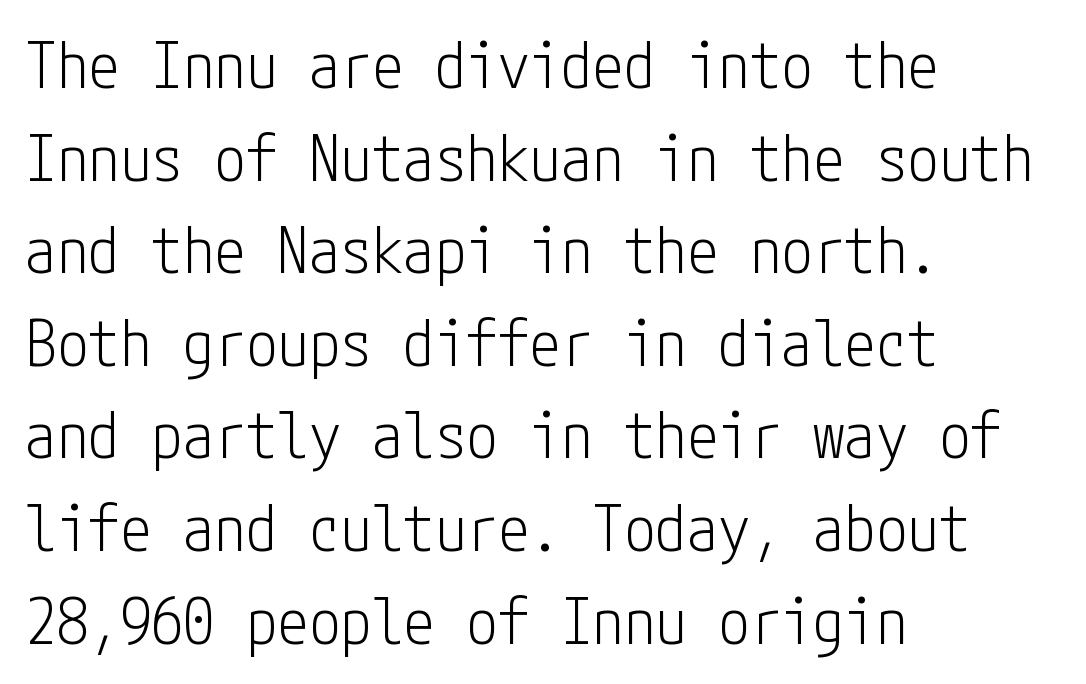
The ragged edge is on the right, which tells us the setting is flush left. The space beneath each line is pristine and unruled. The line texture is even and compact thanks to regular tracking. In terms of letterform style, serifs are entirely absent. A roman cut, with each character standing at attention. A normal amount of white space separates one row of letters from the next.
